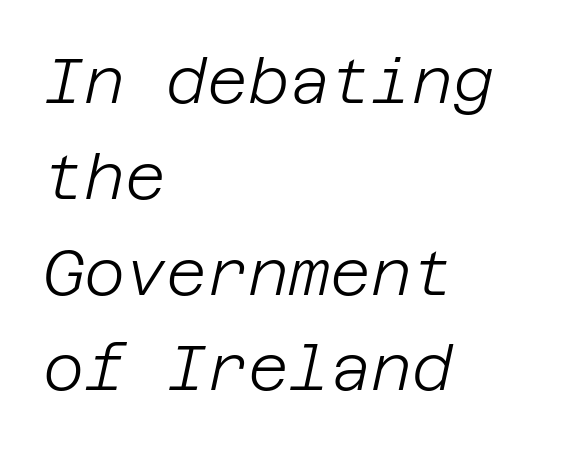
The image shows 63 px light type, italic (leaning right); set left-aligned, normal line spacing (1.52x), normal letter spacing, not underlined; low stroke contrast and a large x-height.
